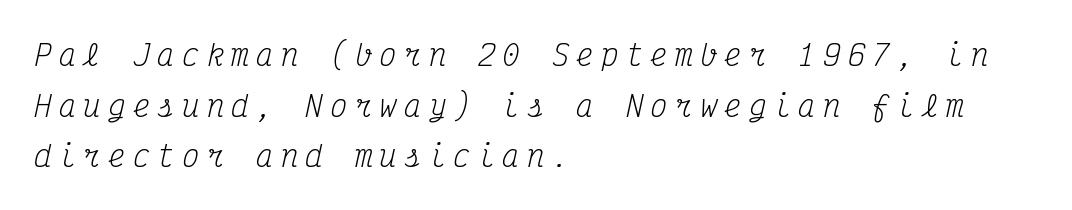
Q: Is the text bold? A: No.
Q: Is the text italic (slanted)? A: Yes, it leans right by about 12 degrees.
Q: Is the typeface a serif or a sans-serif typeface? A: Serif.
Q: Is the text underlined? A: No.
Q: How is the paragraph aligned? A: Left-aligned.
Q: Is the spacing between letters normal or unusually wide? A: Unusually wide.
Q: Width (condensed, normal, or wide)? A: Condensed.
Q: Stroke contrast? A: Medium.
Q: x-height? A: Medium.
Q: Monospaced? A: Yes.
